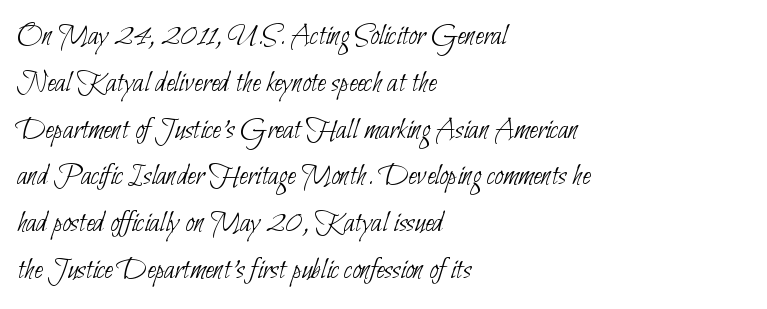
The image shows 31 px thin, condensed sans-serif type; set left-aligned, normal line spacing (1.51x), normal letter spacing, not underlined; low stroke contrast and a small x-height.
